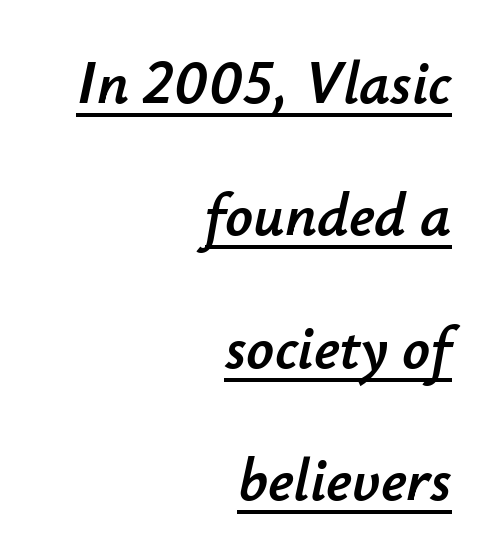
{"italic": "yes", "lean": "right", "slant_degrees": 12, "width": "normal", "stroke_contrast": "low", "x_height": "small", "monospaced": "no", "underline": "yes", "align": "right", "line_spacing": "loose", "line_spacing_ratio": 2.17, "letter_spacing": "normal", "letter_spacing_em": 0.0, "glyph_px": 61}
